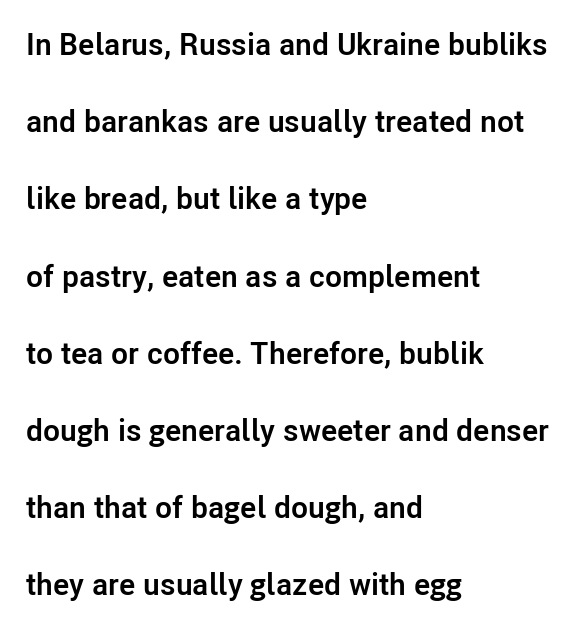
Q: Is the text bold? A: Yes.
Q: Is the text italic (slanted)? A: No, it is upright.
Q: Is the typeface a serif or a sans-serif typeface? A: Sans-serif.
Q: Is the text underlined? A: No.
Q: How is the paragraph aligned? A: Left-aligned.
Q: Is the spacing between letters normal or unusually wide? A: Normal.
Q: Is the spacing between lines tight, normal or loose? A: Loose.
Q: Width (condensed, normal, or wide)? A: Normal.
Q: Stroke contrast? A: Low.
Q: x-height? A: Medium.
Q: Monospaced? A: No.
